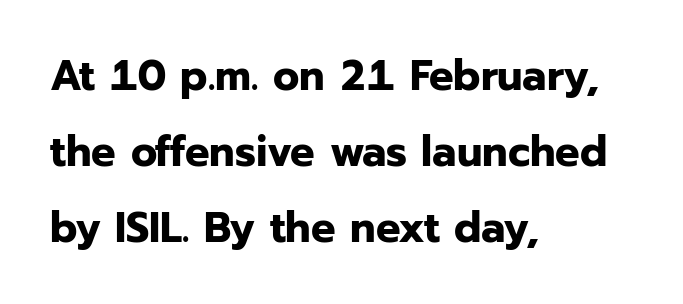
The font is running at its bold setting. The face used here is rendered with its standard letterfit. Words float on clear page, feet unadorned. The type family on display is of the sans-serif kind. Leftover space on each line is placed entirely after the last word.
